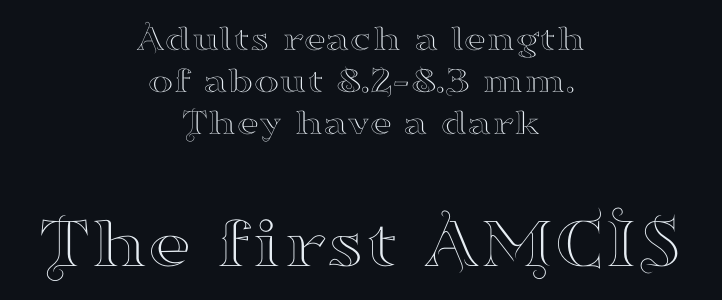
The image shows 75 px wide serif type, upright; set centered, tight line spacing (1.11x), normal letter spacing, not underlined; the second (bottom) block is 1.97x larger; high stroke contrast and a small x-height.
